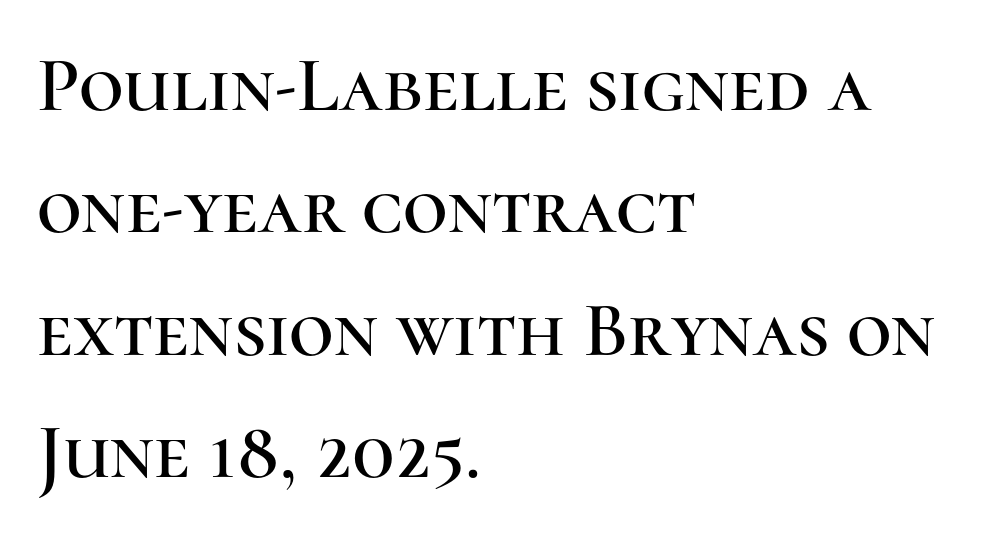
The image shows 78 px serif type, upright; set left-aligned, normal line spacing (1.57x), normal letter spacing, not underlined; high stroke contrast and a medium x-height.
